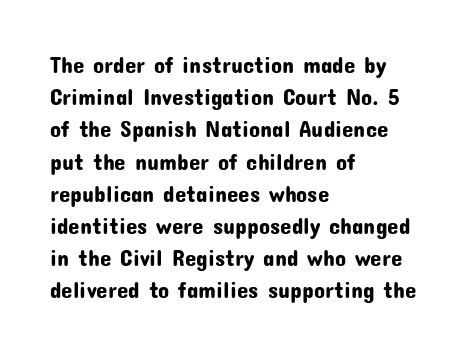
{"italic": "no", "underline": "no", "align": "left", "line_spacing": "normal", "line_spacing_ratio": 1.4, "letter_spacing": "normal", "letter_spacing_em": 0.0, "glyph_px": 23}
